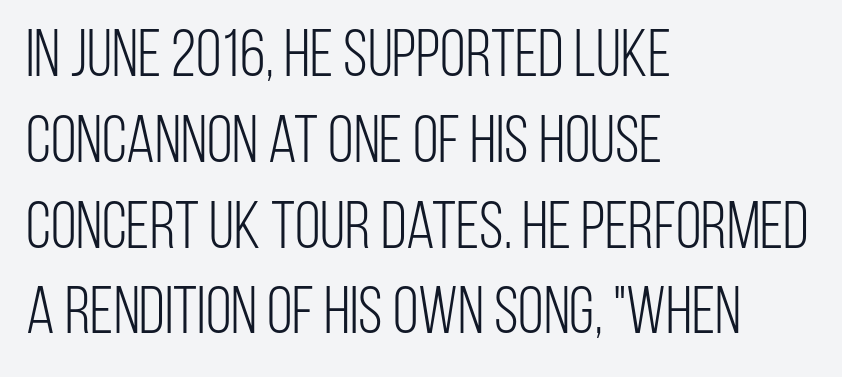
A roman cut, with each character standing at attention. Stem width sits at or under what a default text font uses. The text block is weighted toward the left margin, trailing off unevenly rightward. Classification — sans serif. These lines are rendered in a variable-pitch font. Compared with typical paragraphs, the rows here are spaced about the same.
